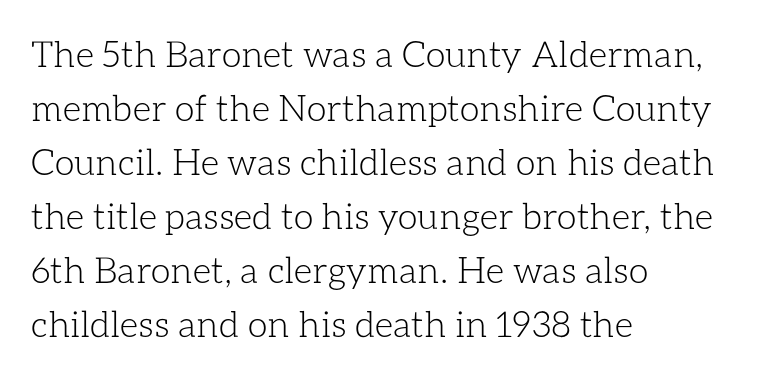
Q: Is the text bold? A: No.
Q: Is the text italic (slanted)? A: No, it is upright.
Q: Is the text underlined? A: No.
Q: How is the paragraph aligned? A: Left-aligned.
Q: Is the spacing between letters normal or unusually wide? A: Normal.
Q: Is the spacing between lines tight, normal or loose? A: Normal.
Q: Width (condensed, normal, or wide)? A: Normal.
Q: Stroke contrast? A: Low.
Q: x-height? A: Medium.
Q: Monospaced? A: No.
